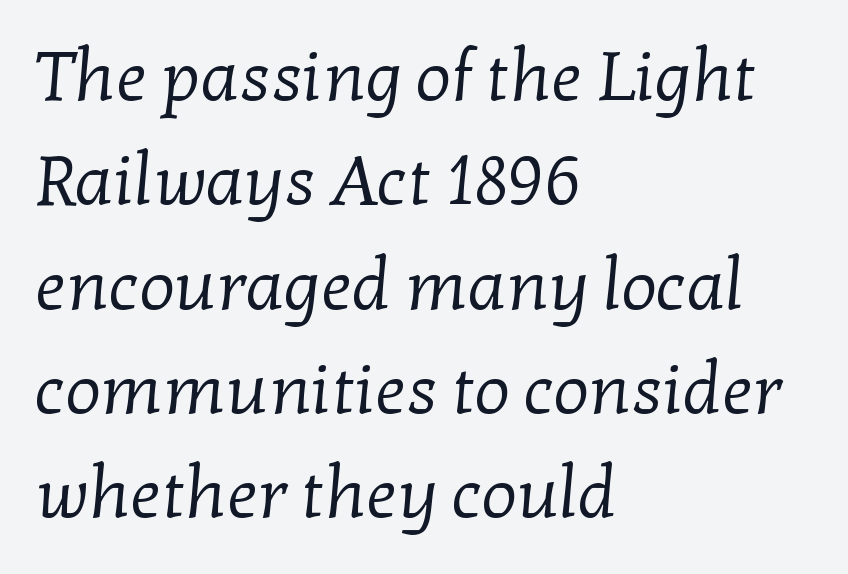
Q: Is the text bold? A: No.
Q: Is the typeface a serif or a sans-serif typeface? A: Serif.
Q: Is the text underlined? A: No.
Q: How is the paragraph aligned? A: Left-aligned.
Q: Is the spacing between letters normal or unusually wide? A: Normal.
Q: Is the spacing between lines tight, normal or loose? A: Normal.
Q: Width (condensed, normal, or wide)? A: Normal.
Q: Stroke contrast? A: Low.
Q: x-height? A: Medium.
Q: Monospaced? A: No.
